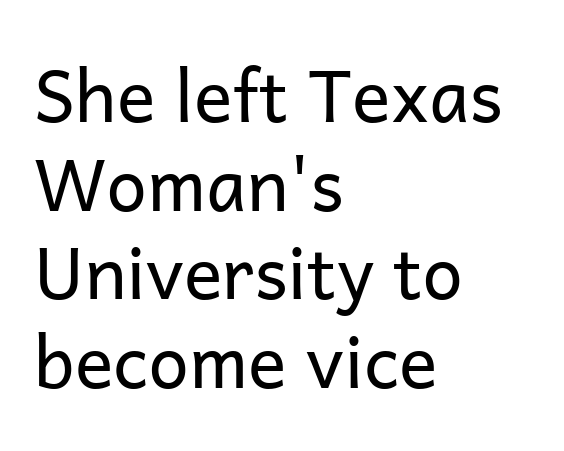
Q: Is the text bold? A: No.
Q: Is the text italic (slanted)? A: No, it is upright.
Q: Is the typeface a serif or a sans-serif typeface? A: Sans-serif.
Q: Is the text underlined? A: No.
Q: How is the paragraph aligned? A: Left-aligned.
Q: Is the spacing between letters normal or unusually wide? A: Normal.
Q: Width (condensed, normal, or wide)? A: Normal.
Q: Stroke contrast? A: Low.
Q: x-height? A: Medium.
Q: Monospaced? A: No.
